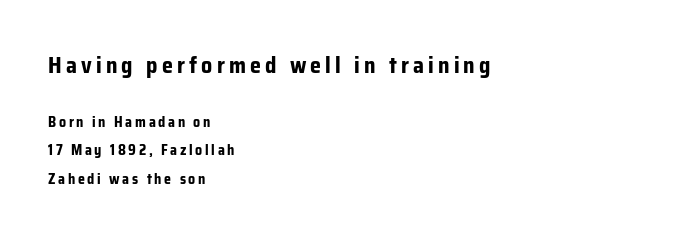
The image shows 22 px bold type, upright; set left-aligned, loose line spacing (2.05x), not underlined; the first (top) block is 1.57x larger.
